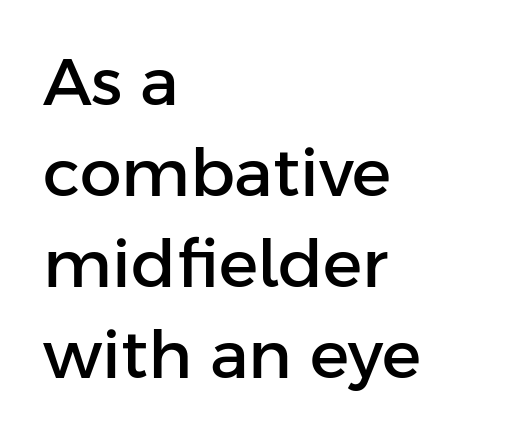
Q: Is the text italic (slanted)? A: No, it is upright.
Q: Is the typeface a serif or a sans-serif typeface? A: Sans-serif.
Q: Is the text underlined? A: No.
Q: How is the paragraph aligned? A: Left-aligned.
Q: Is the spacing between letters normal or unusually wide? A: Normal.
Q: Is the spacing between lines tight, normal or loose? A: Normal.
Q: Width (condensed, normal, or wide)? A: Normal.
Q: Stroke contrast? A: Low.
Q: x-height? A: Medium.
Q: Monospaced? A: No.
